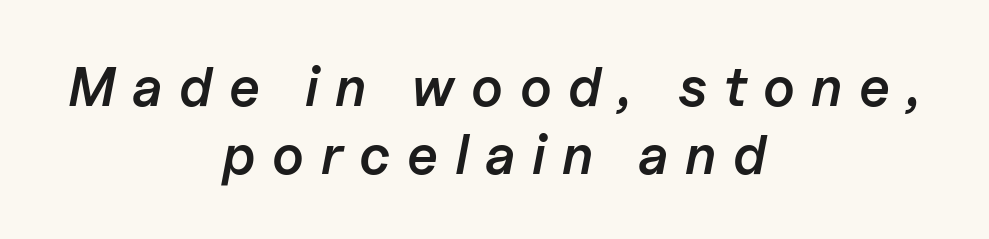
{"italic": "yes", "lean": "right", "slant_degrees": 11, "bold": "semi", "weight": "semibold", "width": "normal", "stroke_contrast": "low", "x_height": "medium", "monospaced": "no", "underline": "no", "align": "center", "line_spacing_ratio": 1.23, "letter_spacing": "wide", "letter_spacing_em": 0.3, "glyph_px": 55}
